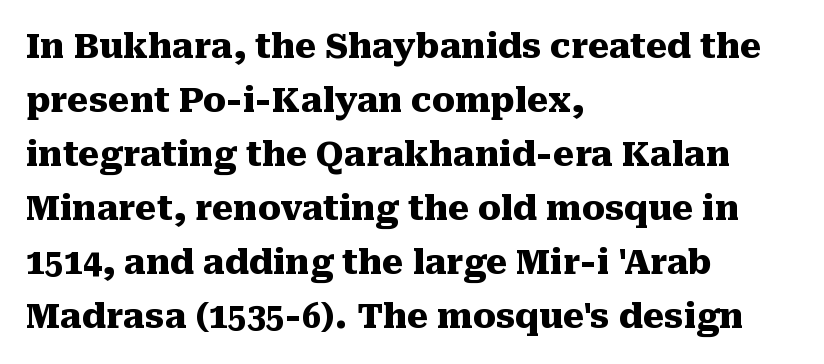
{"serif": "yes", "italic": "no", "bold": "yes", "weight": "heavy", "width": "normal", "stroke_contrast": "medium", "x_height": "medium", "monospaced": "no", "underline": "no", "align": "left", "line_spacing": "normal", "line_spacing_ratio": 1.59, "letter_spacing": "normal", "letter_spacing_em": 0.0, "glyph_px": 34}
